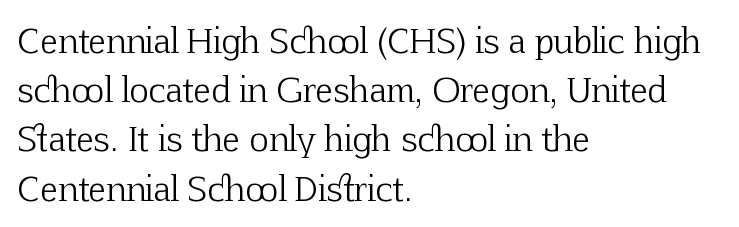
Q: Is the text bold? A: No.
Q: Is the text italic (slanted)? A: No, it is upright.
Q: Is the typeface a serif or a sans-serif typeface? A: Serif.
Q: Is the text underlined? A: No.
Q: How is the paragraph aligned? A: Left-aligned.
Q: Is the spacing between letters normal or unusually wide? A: Normal.
Q: Is the spacing between lines tight, normal or loose? A: Normal.
Q: Width (condensed, normal, or wide)? A: Normal.
Q: Stroke contrast? A: Low.
Q: x-height? A: Medium.
Q: Monospaced? A: No.
